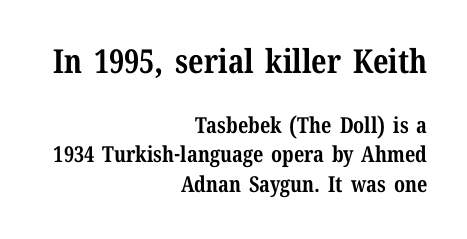
This rendering leaves character spacing at its baseline value. Size contrast runs from large at the top to small at the bottom. Each line ends at the same right margin while the left side varies. Varying glyph widths throughout — classic text-font behaviour. Reading down the column, the eye jumps a familiar distance to each next line. This is serif lettering, the kind often seen in printed books.
